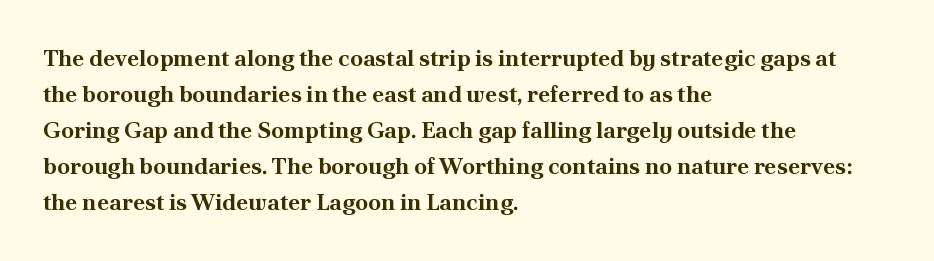
{"italic": "no", "bold": "yes", "underline": "no", "align": "left", "line_spacing": "normal", "line_spacing_ratio": 1.57, "letter_spacing": "normal", "letter_spacing_em": 0.0, "glyph_px": 23}
